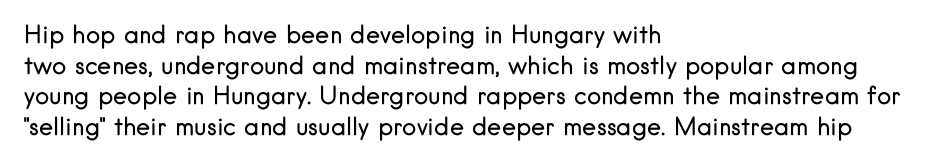
Is the type heavy? It reads as light-to-regular instead. Leftover space on each line is placed entirely after the last word. Characters follow at the spacing the type designer built in. The passage shown stacks its lines at a standard gap.
